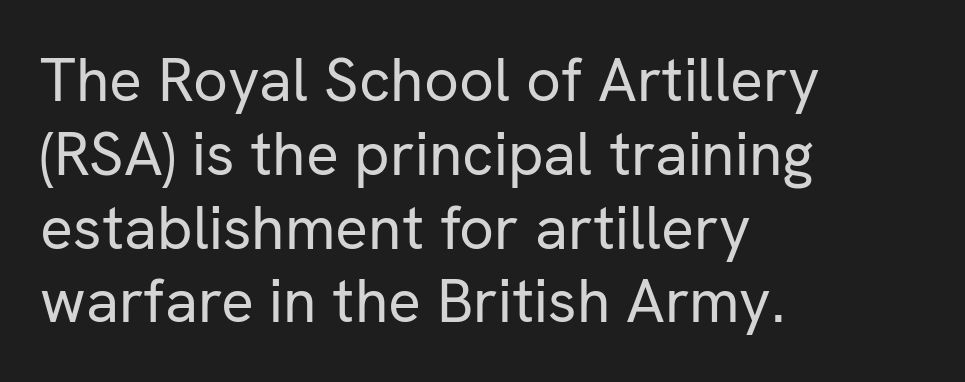
Q: Is the text bold? A: No.
Q: Is the text italic (slanted)? A: No, it is upright.
Q: Is the typeface a serif or a sans-serif typeface? A: Sans-serif.
Q: Is the text underlined? A: No.
Q: How is the paragraph aligned? A: Left-aligned.
Q: Is the spacing between letters normal or unusually wide? A: Normal.
Q: Width (condensed, normal, or wide)? A: Normal.
Q: Stroke contrast? A: Low.
Q: x-height? A: Medium.
Q: Monospaced? A: No.
